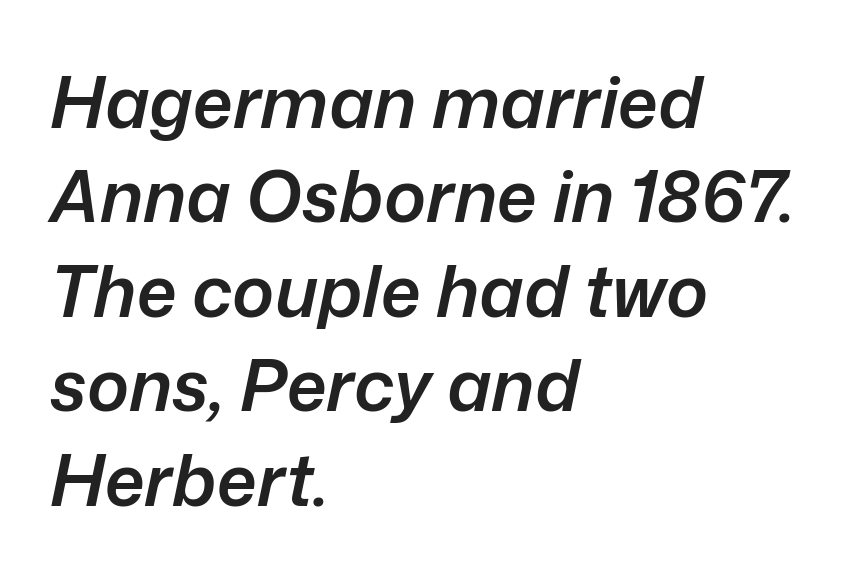
{"italic": "yes", "lean": "right", "slant_degrees": 12, "bold": "semi", "weight": "semibold", "width": "normal", "stroke_contrast": "low", "x_height": "medium", "monospaced": "no", "underline": "no", "align": "left", "line_spacing": "normal", "line_spacing_ratio": 1.33, "letter_spacing": "normal", "letter_spacing_em": 0.0, "glyph_px": 71}
